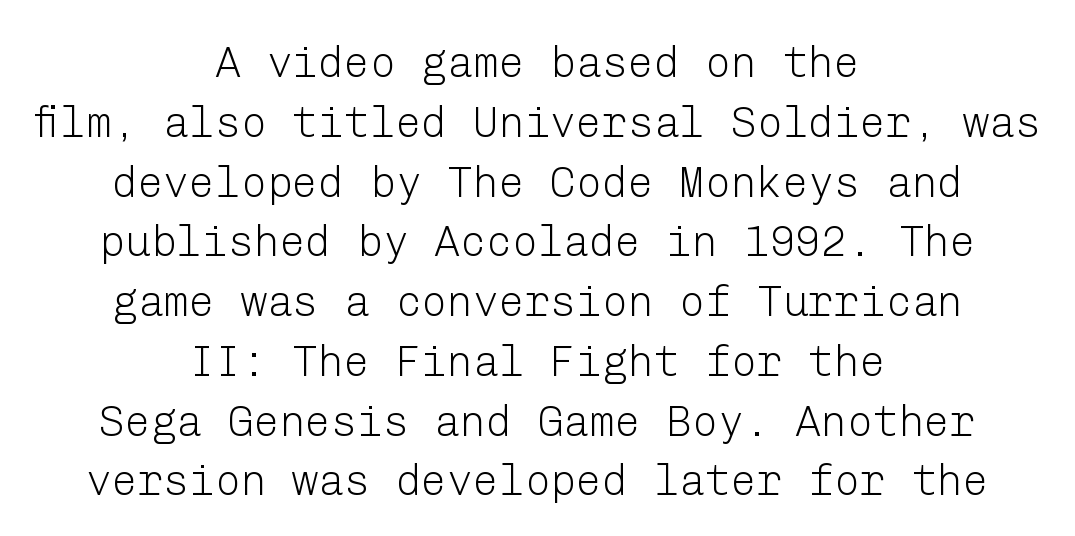
{"serif": "no", "italic": "no", "bold": "no", "weight": "light", "width": "normal", "stroke_contrast": "low", "x_height": "medium", "underline": "no", "align": "center", "line_spacing": "normal", "line_spacing_ratio": 1.39, "letter_spacing": "normal", "letter_spacing_em": 0.0, "glyph_px": 43}
